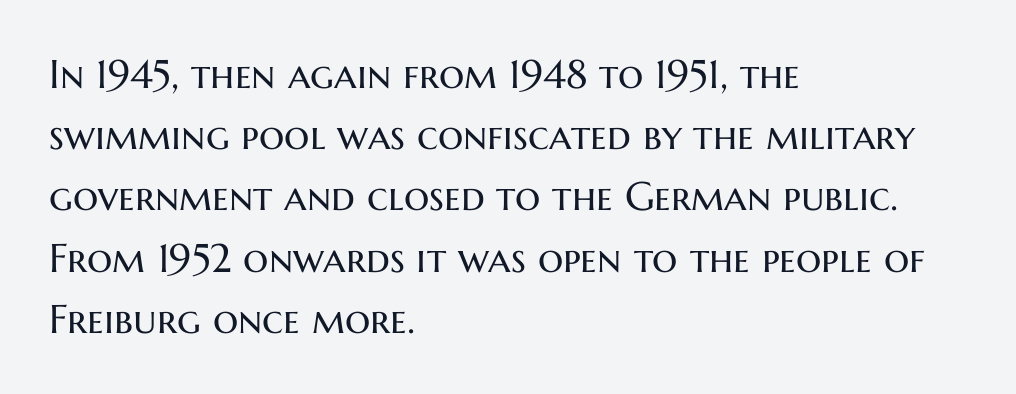
The image shows 40 px regular-weight sans-serif type, upright; set left-aligned, normal line spacing (1.53x), normal letter spacing, not underlined; medium stroke contrast and a medium x-height.
